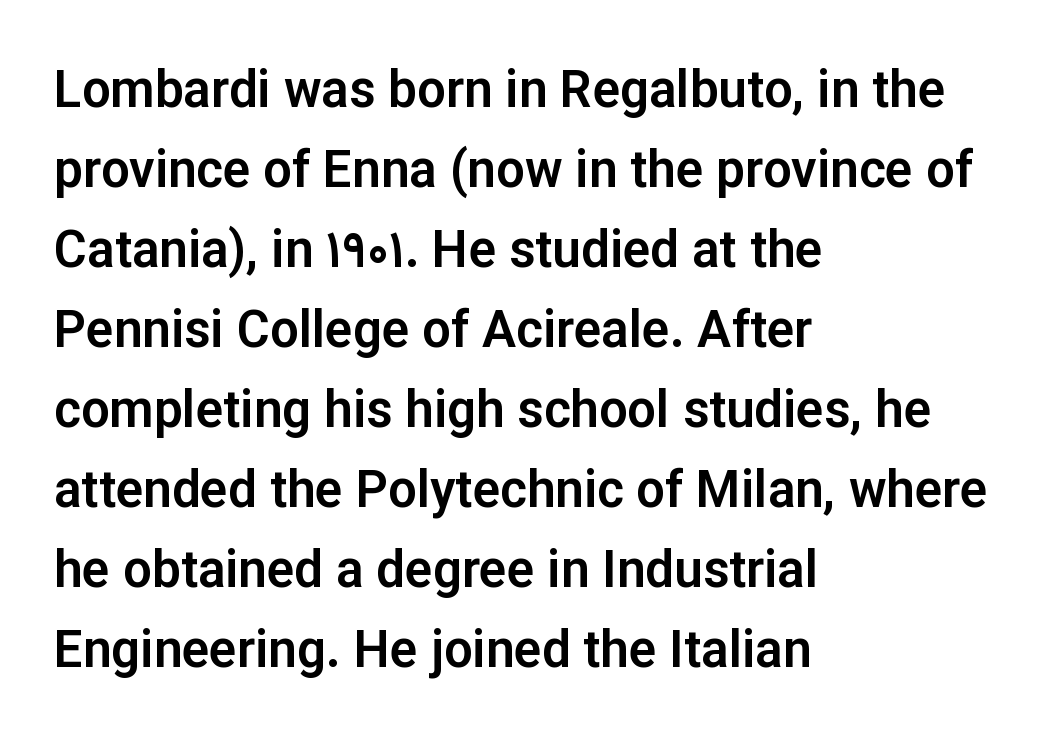
Q: Is the text italic (slanted)? A: No, it is upright.
Q: Is the typeface a serif or a sans-serif typeface? A: Sans-serif.
Q: Is the text underlined? A: No.
Q: How is the paragraph aligned? A: Left-aligned.
Q: Is the spacing between letters normal or unusually wide? A: Normal.
Q: Is the spacing between lines tight, normal or loose? A: Normal.
Q: Width (condensed, normal, or wide)? A: Normal.
Q: Stroke contrast? A: Low.
Q: x-height? A: Medium.
Q: Monospaced? A: No.
